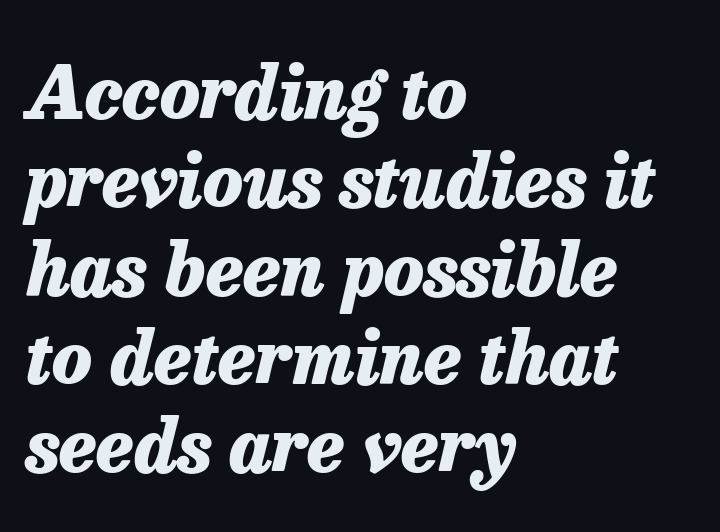
{"italic": "yes", "lean": "right", "slant_degrees": 13, "bold": "yes", "weight": "heavy", "width": "normal", "stroke_contrast": "low", "x_height": "medium", "monospaced": "no", "underline": "no", "align": "left", "line_spacing_ratio": 1.21, "letter_spacing": "normal", "letter_spacing_em": 0.0, "glyph_px": 73}
